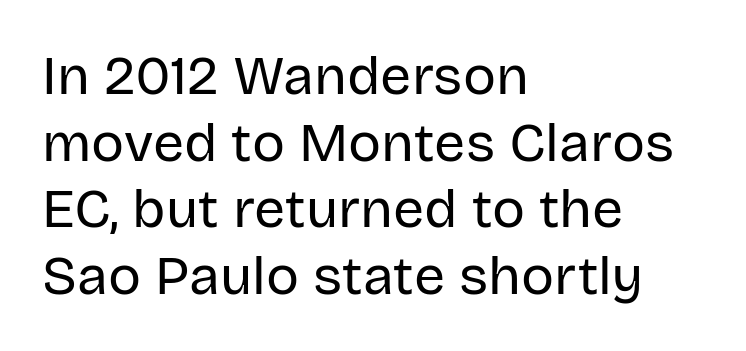
The image shows 55 px regular-weight sans-serif type, upright; set left-aligned, line spacing 1.21x, normal letter spacing, not underlined; low stroke contrast and a large x-height.
